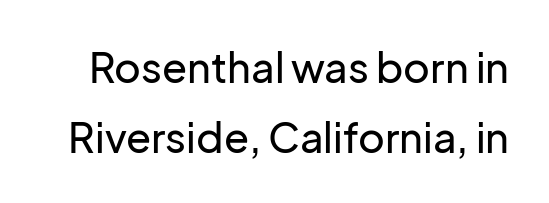
The image shows 41 px sans-serif type, upright; set normal line spacing (1.7x), normal letter spacing, not underlined; low stroke contrast and a medium x-height.
